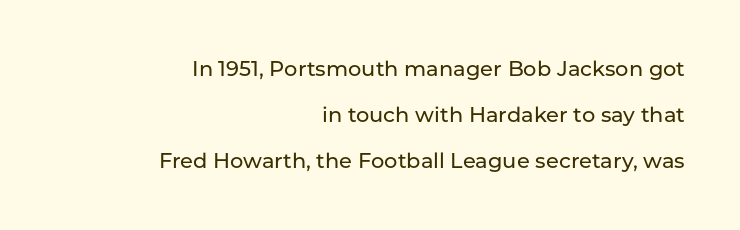
{"italic": "no", "underline": "no", "align": "right", "line_spacing": "loose", "line_spacing_ratio": 2.2, "letter_spacing": "normal", "letter_spacing_em": 0.0, "glyph_px": 21}
